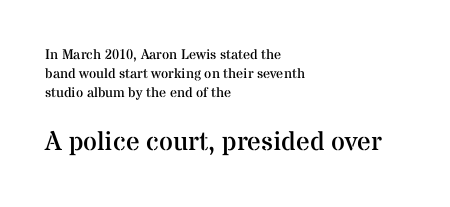
{"italic": "no", "bold": "no", "underline": "no", "align": "left", "line_spacing": "normal", "line_spacing_ratio": 1.35, "letter_spacing": "normal", "letter_spacing_em": 0.0, "larger_block": "second", "size_ratio": 1.93, "glyph_px": 27}
